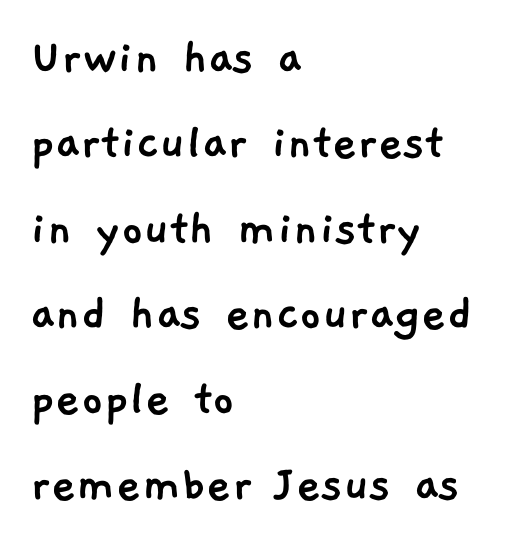
The lines in this sample share a left origin and differ only in where they stop. This sample has the flowing, uneven cadence of proportional lettering. This sample uses plain, unmodified letter spacing. Honestly, the row spacing looks completely unremarkable.
